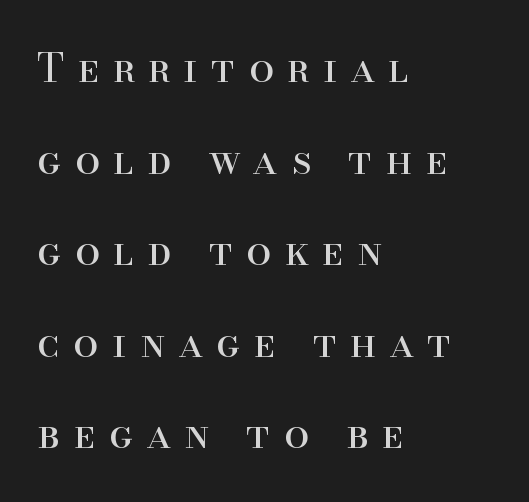
{"serif": "yes", "italic": "no", "bold": "no", "weight": "regular", "width": "normal", "stroke_contrast": "high", "x_height": "small", "monospaced": "no", "underline": "no", "align": "left", "line_spacing": "loose", "line_spacing_ratio": 2.29, "letter_spacing": "wide", "letter_spacing_em": 0.34, "glyph_px": 40}
